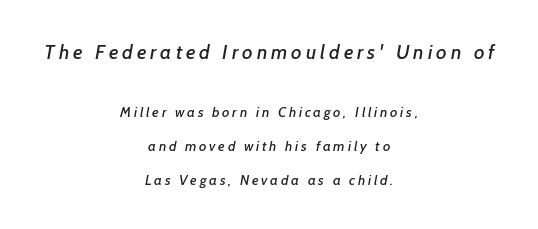
The image shows 20 px text type; set centered, loose line spacing (2.42x), unusually wide letter spacing (+0.2 em), not underlined; the first (top) block is 1.43x larger.
